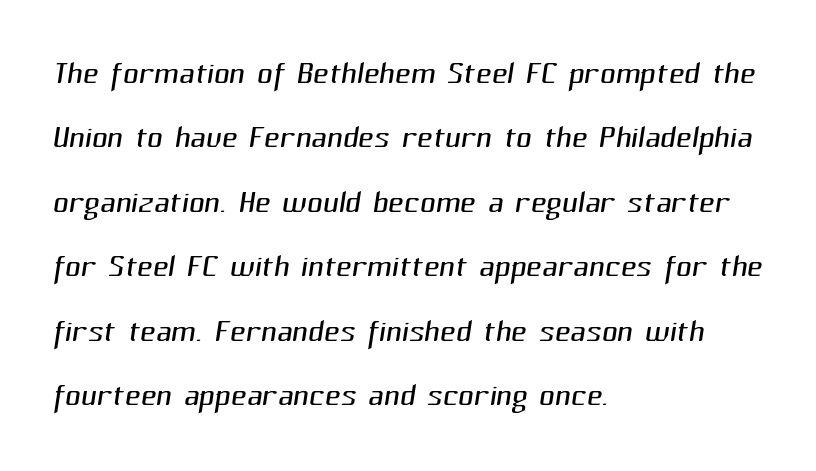
A normal amount of white space separates one row of letters from the next. The rag falls on the right side of this text block. You could not count columns in this text — the font is proportionally spaced. The passage shown is typeset with a sans-serif family. The cut favours lightness, reaching ordinary text weight at its darkest. These lines keep a tight, regular rhythm from letter to letter.
